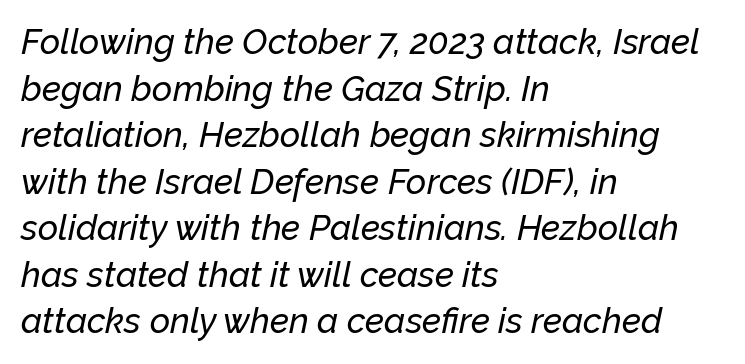
{"italic": "yes", "lean": "right", "slant_degrees": 12, "width": "normal", "stroke_contrast": "low", "x_height": "medium", "monospaced": "no", "underline": "no", "align": "left", "line_spacing": "normal", "line_spacing_ratio": 1.33, "letter_spacing": "normal", "letter_spacing_em": 0.0, "glyph_px": 35}
